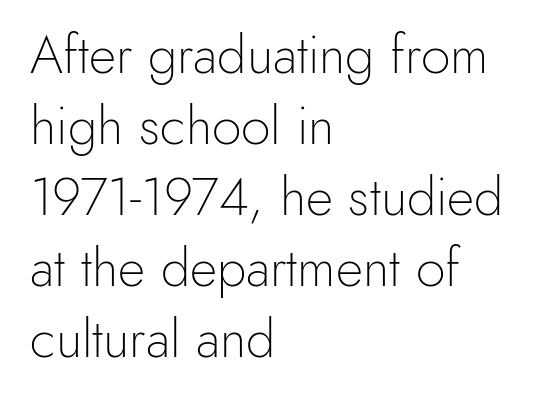
{"serif": "no", "italic": "no", "bold": "no", "weight": "light", "width": "normal", "x_height": "small", "monospaced": "no", "underline": "no", "align": "left", "line_spacing": "normal", "line_spacing_ratio": 1.34, "letter_spacing": "normal", "letter_spacing_em": 0.0, "glyph_px": 53}
